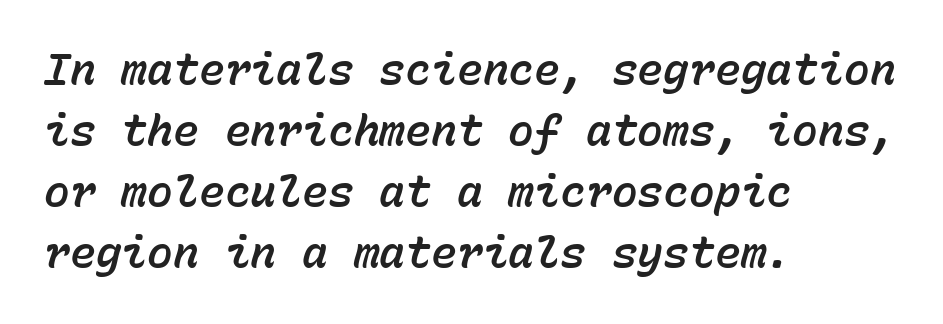
The space beneath each line is pristine and unruled. The horizontal fit of the characters is conventional and even. Baseline-to-baseline distance is the conventional proportion of letter height. Does the copy run flush right? No — it runs flush left.
